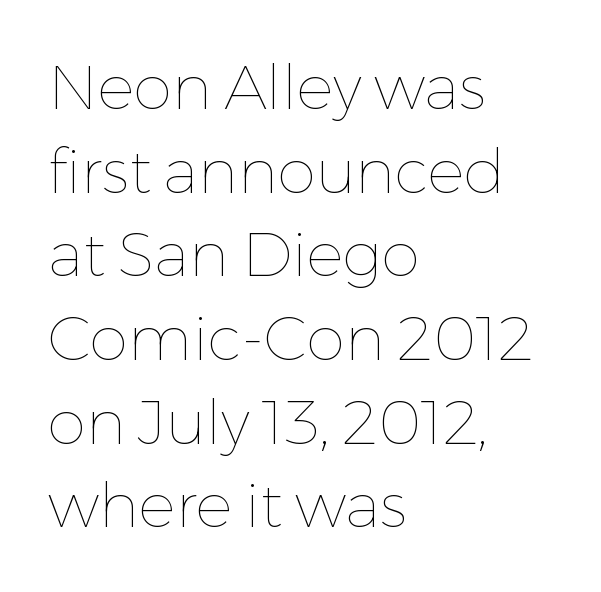
Heft: none added — not bold. The passage shown is not underscored anywhere. The paragraph shown leans on its left margin. Every character sits straight up, as roman type does. Caption: standard tracking, unaltered. Character widths vary here, with narrow letters taking less room than wide ones.
